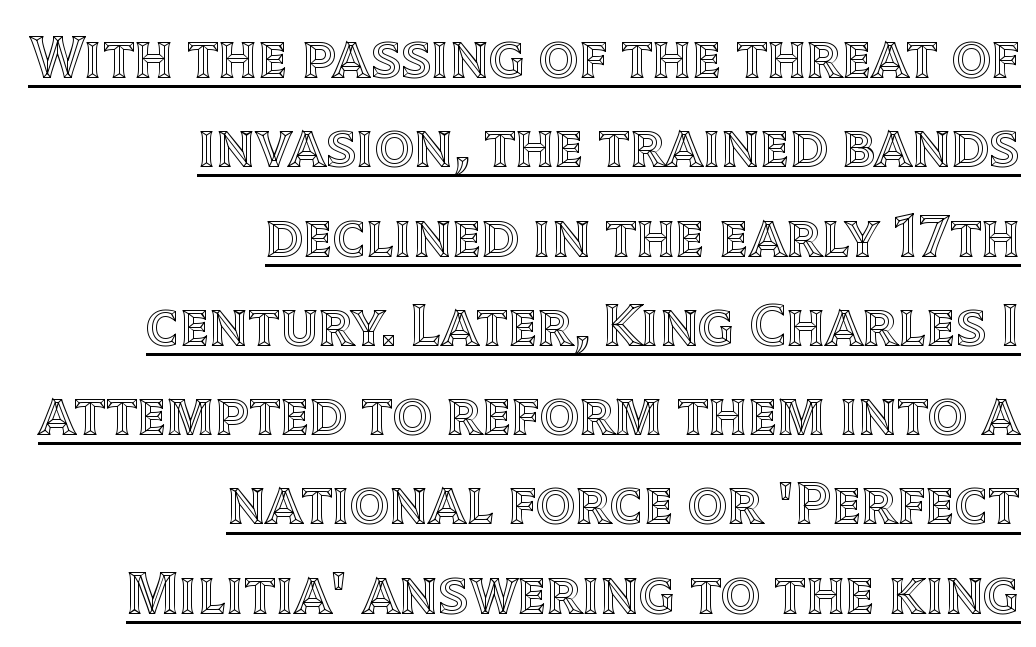
{"italic": "no", "width": "normal", "x_height": "large", "monospaced": "no", "underline": "yes", "align": "right", "line_spacing": "normal", "line_spacing_ratio": 1.44, "letter_spacing": "normal", "letter_spacing_em": 0.0, "glyph_px": 62}
